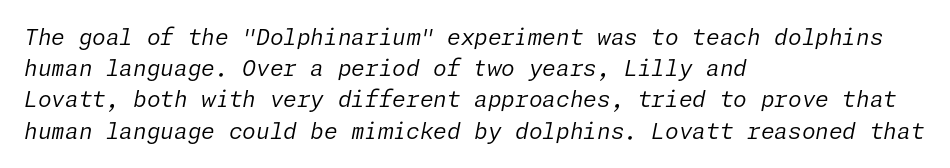
Q: Is the text bold? A: No.
Q: Is the text italic (slanted)? A: Yes, it leans right by about 11 degrees.
Q: Is the text underlined? A: No.
Q: How is the paragraph aligned? A: Left-aligned.
Q: Is the spacing between letters normal or unusually wide? A: Normal.
Q: Is the spacing between lines tight, normal or loose? A: Normal.
